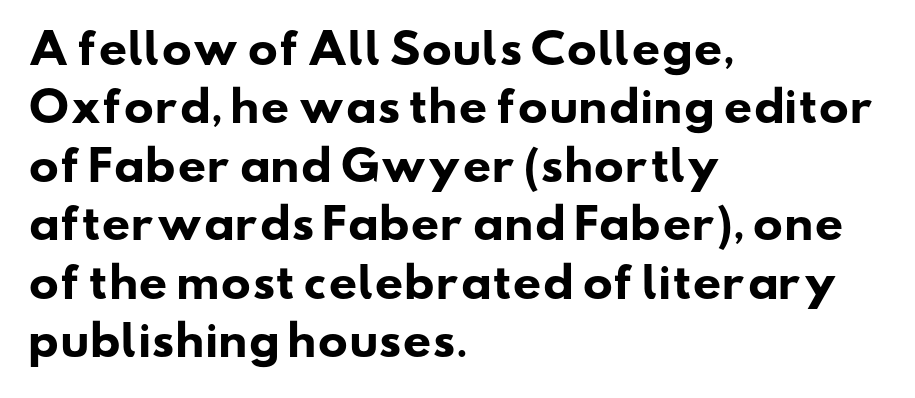
{"serif": "no", "bold": "yes", "weight": "heavy", "width": "wide", "stroke_contrast": "low", "x_height": "small", "monospaced": "no", "underline": "no", "align": "left", "line_spacing": "normal", "line_spacing_ratio": 1.46, "letter_spacing": "normal", "letter_spacing_em": 0.0, "glyph_px": 40}
